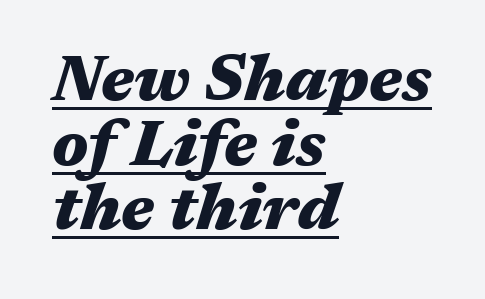
The image shows 64 px heavy, wide type, italic (leaning right); set left-aligned, tight line spacing (1.01x), normal letter spacing, underlined; medium stroke contrast and a medium x-height.
